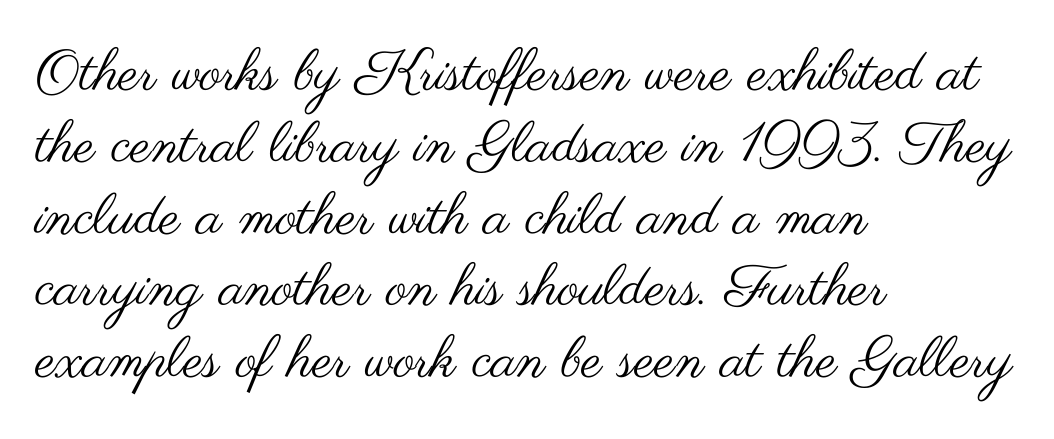
{"serif": "no", "bold": "no", "weight": "regular", "width": "wide", "stroke_contrast": "medium", "x_height": "small", "monospaced": "no", "underline": "no", "align": "left", "line_spacing": "normal", "line_spacing_ratio": 1.26, "letter_spacing": "normal", "letter_spacing_em": 0.0, "glyph_px": 57}
